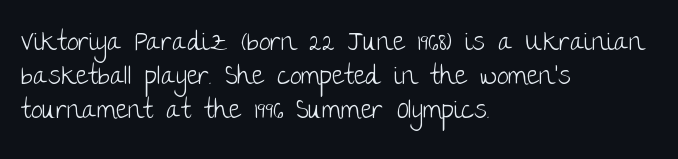
Descenders are the only things crossing below the line. All the whitespace from short lines collects on the right. Characters remain perfectly vertical along every line. The letters sit at their default tracking, neither squeezed nor spread.
